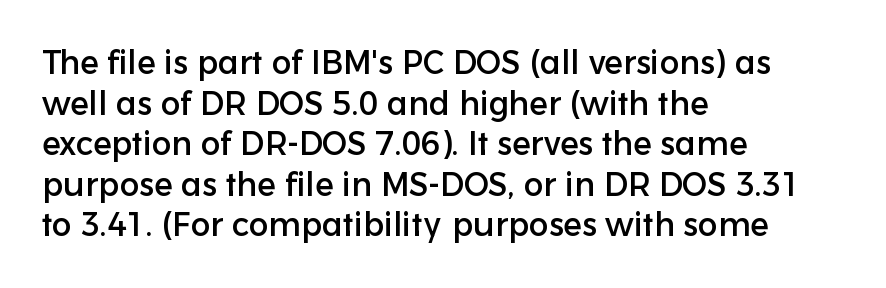
{"serif": "no", "italic": "no", "width": "normal", "stroke_contrast": "low", "x_height": "medium", "monospaced": "no", "underline": "no", "align": "left", "line_spacing_ratio": 1.23, "letter_spacing": "normal", "letter_spacing_em": 0.0, "glyph_px": 33}
